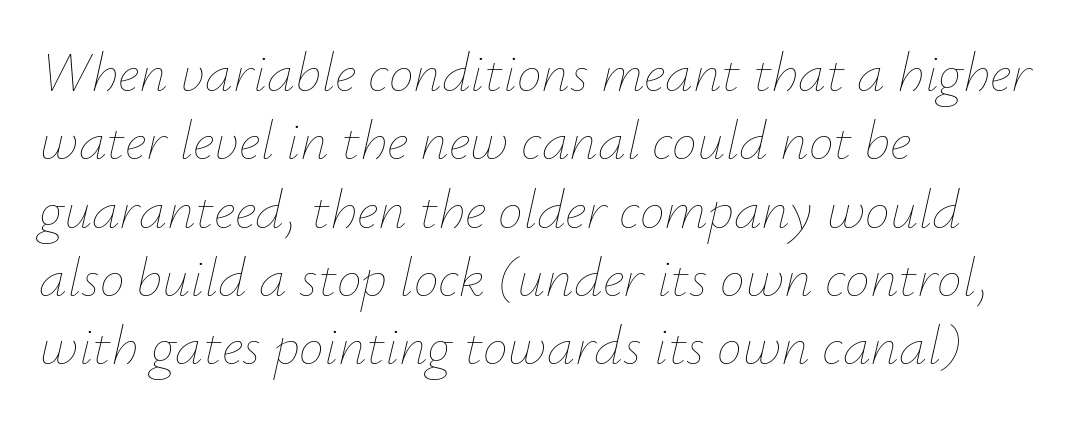
The image shows 56 px thin type, italic (leaning right); set left-aligned, line spacing 1.22x, normal letter spacing, not underlined; low stroke contrast and a small x-height.
